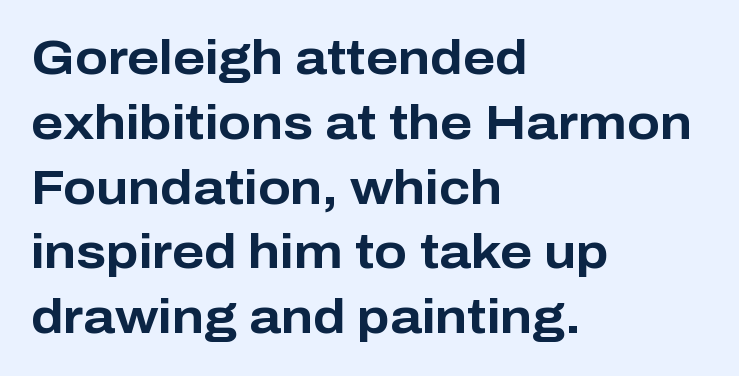
Q: Is the text bold? A: Yes.
Q: Is the text italic (slanted)? A: No, it is upright.
Q: Is the typeface a serif or a sans-serif typeface? A: Sans-serif.
Q: Is the text underlined? A: No.
Q: How is the paragraph aligned? A: Left-aligned.
Q: Is the spacing between letters normal or unusually wide? A: Normal.
Q: Is the spacing between lines tight, normal or loose? A: Normal.
Q: Width (condensed, normal, or wide)? A: Normal.
Q: Stroke contrast? A: Low.
Q: x-height? A: Medium.
Q: Monospaced? A: No.
